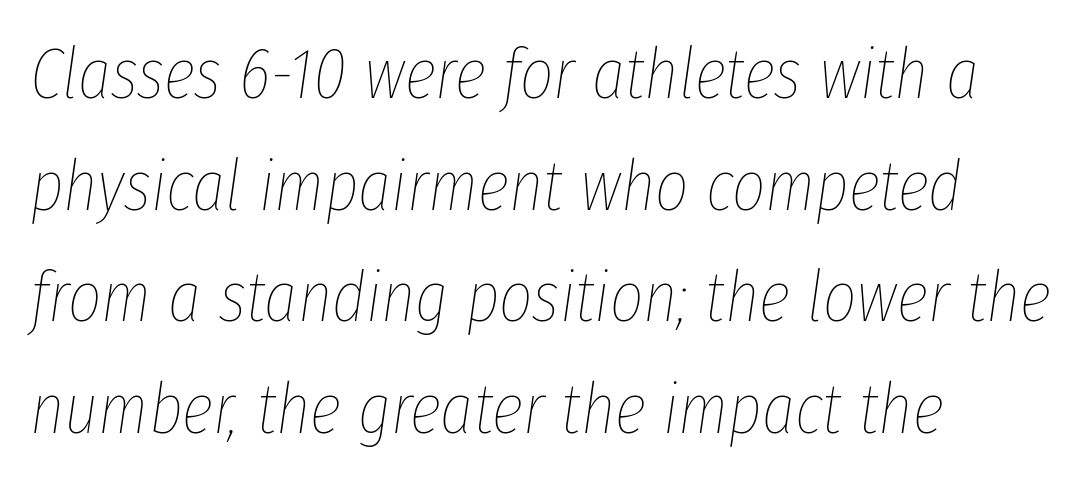
Q: Is the text bold? A: No.
Q: Is the text italic (slanted)? A: Yes, it leans right by about 8 degrees.
Q: Is the text underlined? A: No.
Q: How is the paragraph aligned? A: Left-aligned.
Q: Is the spacing between letters normal or unusually wide? A: Normal.
Q: Is the spacing between lines tight, normal or loose? A: Normal.
Q: Width (condensed, normal, or wide)? A: Condensed.
Q: Stroke contrast? A: Low.
Q: x-height? A: Medium.
Q: Monospaced? A: No.
